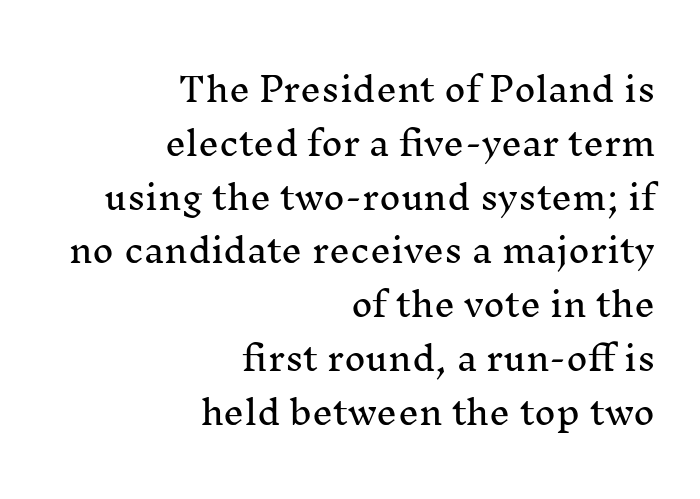
{"serif": "yes", "italic": "no", "width": "normal", "stroke_contrast": "medium", "x_height": "medium", "monospaced": "no", "underline": "no", "align": "right", "line_spacing": "normal", "line_spacing_ratio": 1.63, "letter_spacing": "normal", "letter_spacing_em": 0.0, "glyph_px": 33}
